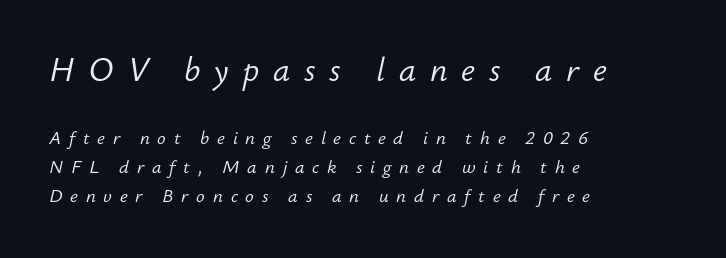
You could not count columns in this text — the font is proportionally spaced. Top chunk: large. Bottom chunk: small. A student would call this left alignment; a typographer would say flush left, rag right. Spacing between characters has been opened up far beyond the box default. Each stroke keeps to a modest, everyday thickness or less.
